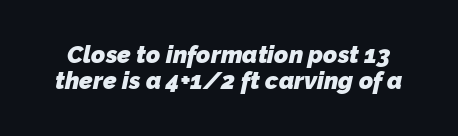
Each glyph is drawn with heavy, bold strokes. Quick note: underline off. Honestly, the rows look squashed on top of each other. Between one letter and the next there's only the usual sliver of space.
